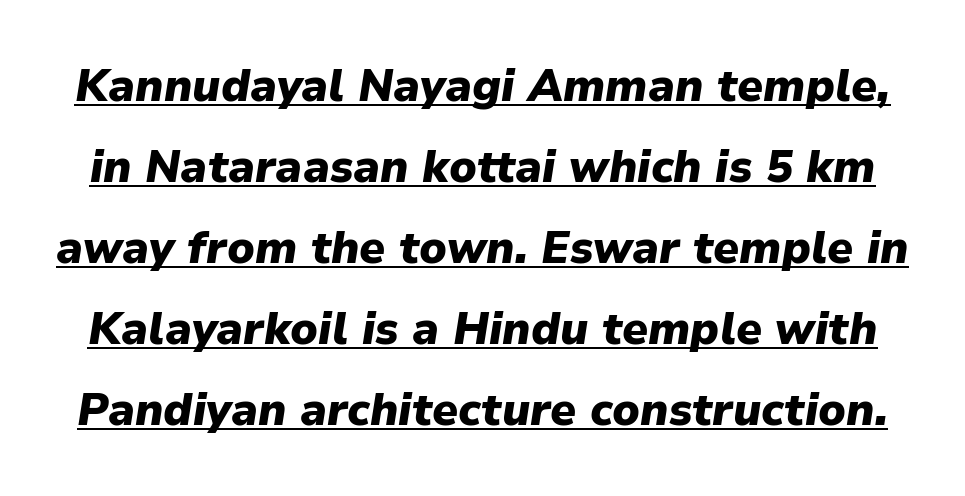
Q: Is the text bold? A: Yes.
Q: Is the text italic (slanted)? A: Yes, it leans right by about 9 degrees.
Q: Is the text underlined? A: Yes.
Q: Is the spacing between letters normal or unusually wide? A: Normal.
Q: Width (condensed, normal, or wide)? A: Normal.
Q: Stroke contrast? A: Low.
Q: x-height? A: Medium.
Q: Monospaced? A: No.
